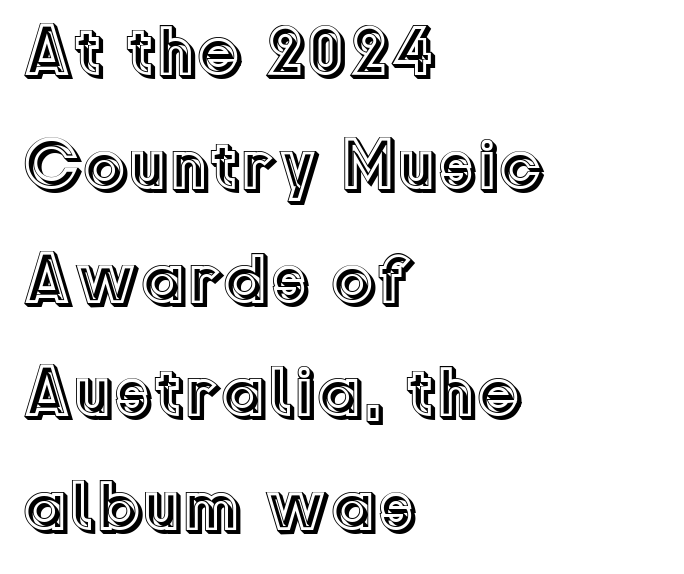
Q: Is the text italic (slanted)? A: No, it is upright.
Q: Is the text underlined? A: No.
Q: How is the paragraph aligned? A: Left-aligned.
Q: Is the spacing between letters normal or unusually wide? A: Normal.
Q: Is the spacing between lines tight, normal or loose? A: Normal.
Q: Width (condensed, normal, or wide)? A: Normal.
Q: x-height? A: Medium.
Q: Monospaced? A: No.
